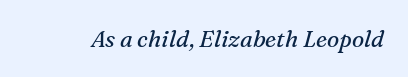
{"italic": "yes", "lean": "right", "slant_degrees": 16, "bold": "no", "underline": "no", "letter_spacing": "normal", "letter_spacing_em": 0.0, "glyph_px": 23}
